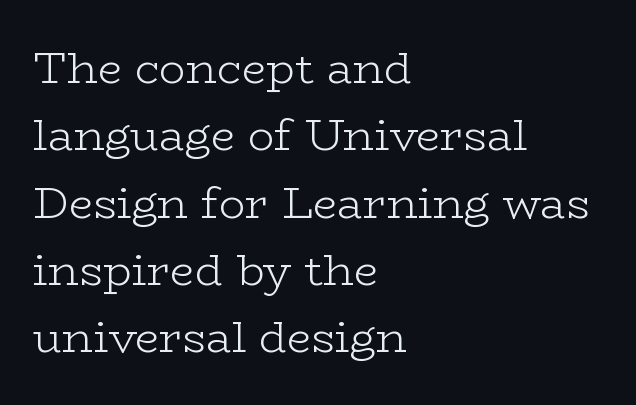
Q: Is the text bold? A: No.
Q: Is the text italic (slanted)? A: No, it is upright.
Q: Is the typeface a serif or a sans-serif typeface? A: Serif.
Q: Is the text underlined? A: No.
Q: How is the paragraph aligned? A: Left-aligned.
Q: Is the spacing between letters normal or unusually wide? A: Normal.
Q: Is the spacing between lines tight, normal or loose? A: Normal.
Q: Width (condensed, normal, or wide)? A: Wide.
Q: Stroke contrast? A: Low.
Q: x-height? A: Medium.
Q: Monospaced? A: No.
